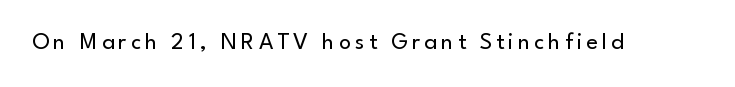
The image shows 24 px text type, upright; set not underlined.
